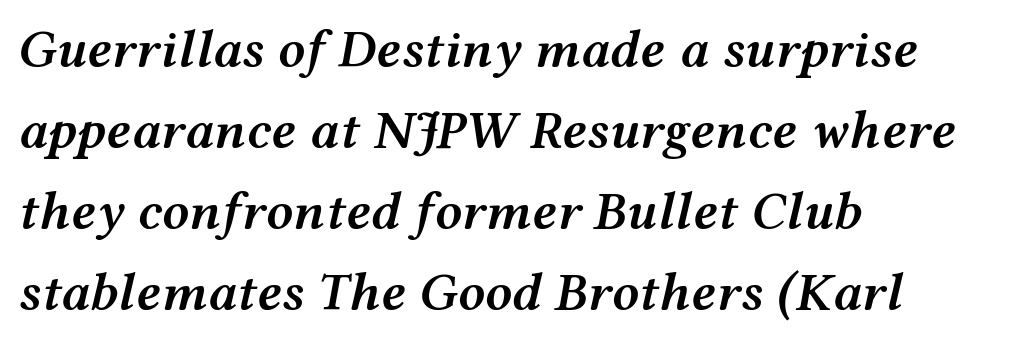
Line beginnings align vertically; line endings do not. Here the designer chose a conventional face with non-uniform glyph widths. Is the letter spacing exaggerated? No — it looks like the ordinary default. You can tell it's italic because the verticals aren't actually vertical. A typesetter would call this leading conventional body-copy spacing. Anything drawn beneath the words? Only blank space.
